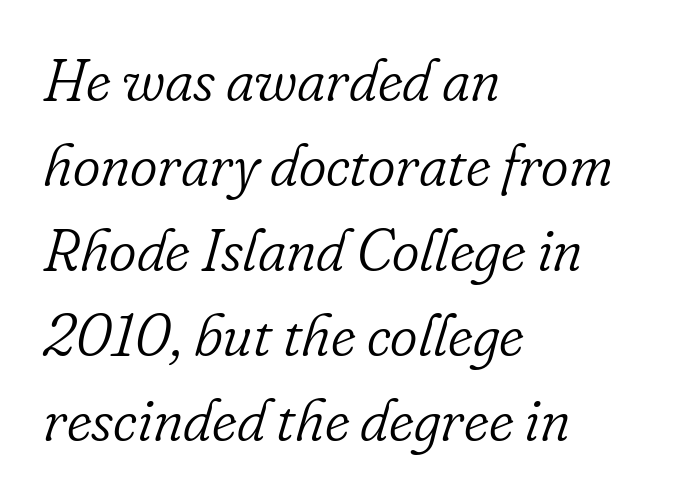
Where is the straight margin? On the left. Yep, those are serifs on the letters. Regular leading. Think standard paragraph weight, or any step lighter than that. The string is rendered with underlining switched off.
